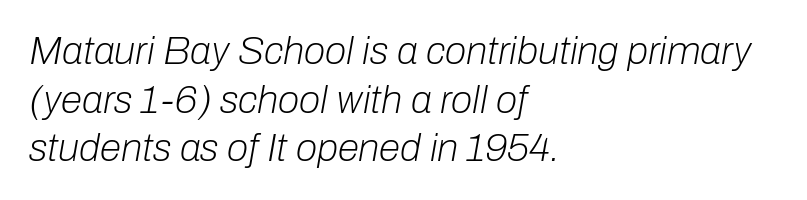
Ink coverage per letter is moderate at most. A student would call this left alignment; a typographer would say flush left, rag right. Glance below the letters and you will spot only blank space. This sample uses plain, unmodified letter spacing.
